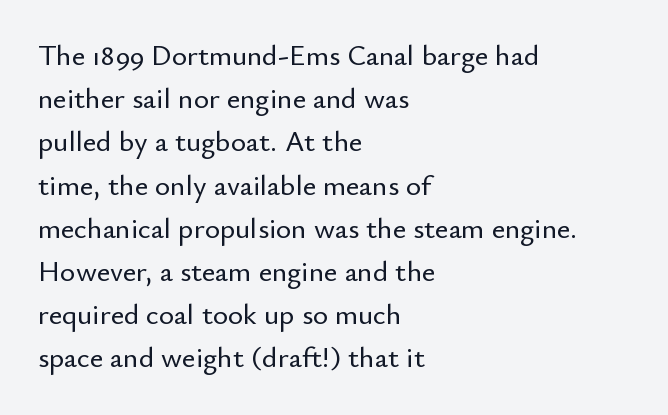
The image shows 29 px sans-serif type, upright; set left-aligned, normal line spacing (1.49x), normal letter spacing, not underlined; low stroke contrast and a small x-height.
